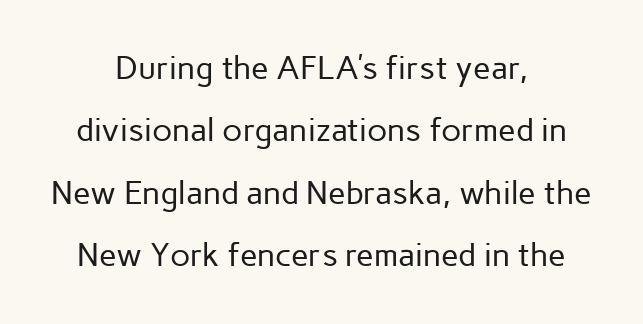
Q: Is the text bold? A: No.
Q: Is the text italic (slanted)? A: No, it is upright.
Q: Is the typeface a serif or a sans-serif typeface? A: Sans-serif.
Q: Is the text underlined? A: No.
Q: How is the paragraph aligned? A: Centered.
Q: Is the spacing between letters normal or unusually wide? A: Normal.
Q: Is the spacing between lines tight, normal or loose? A: Loose.
Q: Width (condensed, normal, or wide)? A: Normal.
Q: Stroke contrast? A: Low.
Q: x-height? A: Medium.
Q: Monospaced? A: No.
